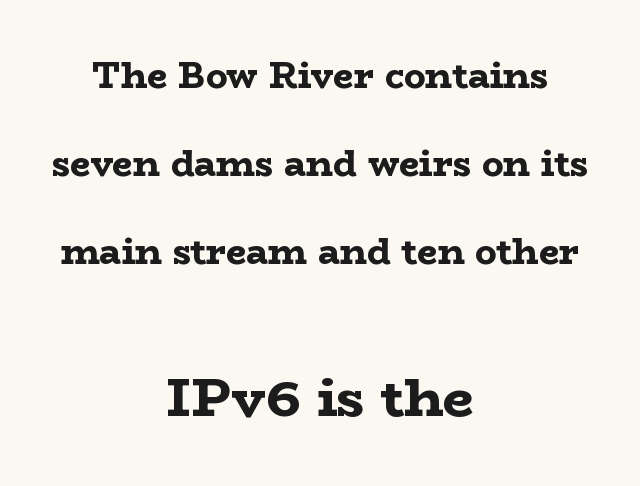
The image shows 54 px bold, wide serif type, upright; set centered, loose line spacing (2.45x), normal letter spacing, not underlined; the second (bottom) block is 1.5x larger; low stroke contrast and a medium x-height.
